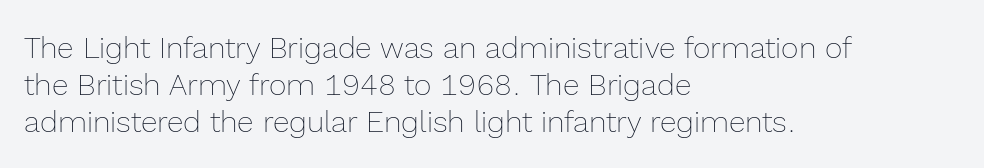
The typesetting does not lean heavy: it is not bold. These lines are rendered in a variable-pitch font. The gap between lines stays unmarked. Every character sits straight up, as roman type does. Default kerning and tracking; the words read as compact shapes. Every row of glyphs begins at an identical x-position on the left.
